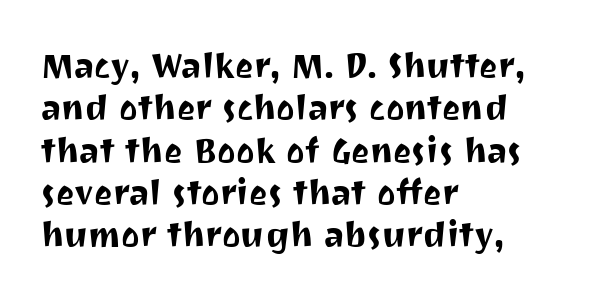
Q: Is the text italic (slanted)? A: No, it is upright.
Q: Is the typeface a serif or a sans-serif typeface? A: Sans-serif.
Q: Is the text underlined? A: No.
Q: How is the paragraph aligned? A: Left-aligned.
Q: Is the spacing between letters normal or unusually wide? A: Normal.
Q: Width (condensed, normal, or wide)? A: Normal.
Q: Stroke contrast? A: Medium.
Q: x-height? A: Medium.
Q: Monospaced? A: No.
